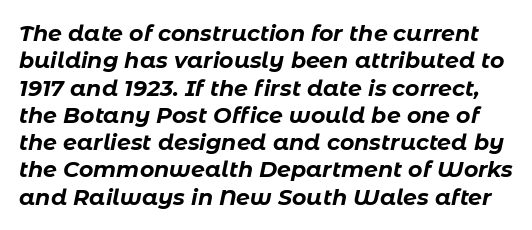
Q: Is the text bold? A: Yes.
Q: Is the text italic (slanted)? A: Yes, it leans right by about 11 degrees.
Q: Is the text underlined? A: No.
Q: Is the spacing between letters normal or unusually wide? A: Normal.
